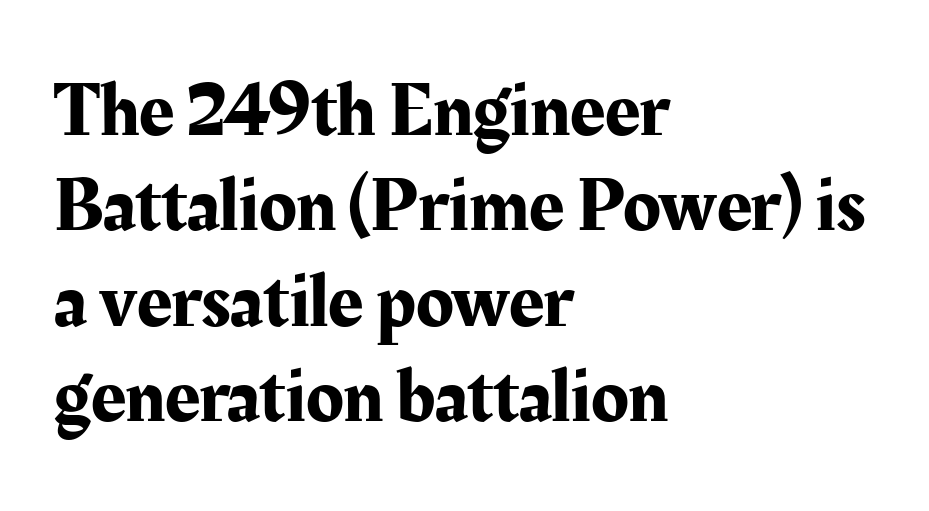
Q: Is the text italic (slanted)? A: No, it is upright.
Q: Is the typeface a serif or a sans-serif typeface? A: Serif.
Q: Is the text underlined? A: No.
Q: How is the paragraph aligned? A: Left-aligned.
Q: Is the spacing between letters normal or unusually wide? A: Normal.
Q: Width (condensed, normal, or wide)? A: Normal.
Q: Stroke contrast? A: Medium.
Q: x-height? A: Medium.
Q: Monospaced? A: No.
